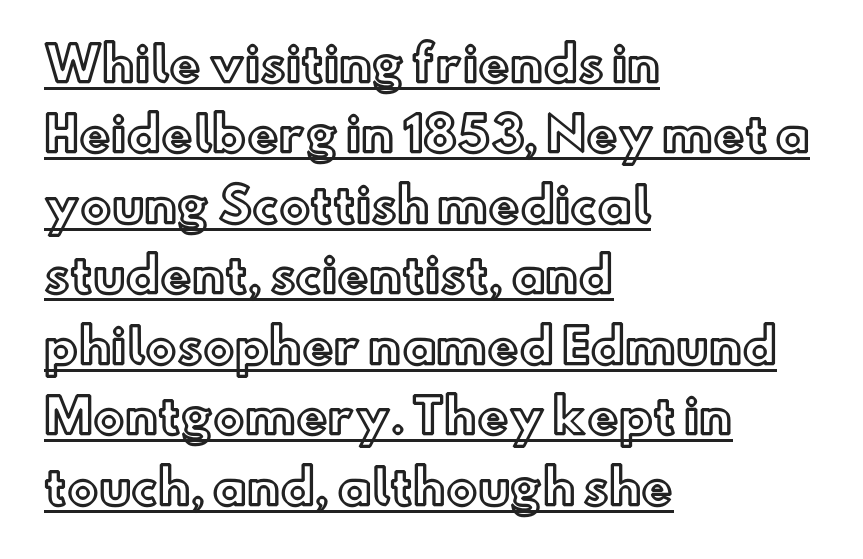
{"italic": "no", "width": "normal", "x_height": "small", "monospaced": "no", "underline": "yes", "align": "left", "line_spacing": "normal", "line_spacing_ratio": 1.5, "letter_spacing": "normal", "letter_spacing_em": 0.0, "glyph_px": 47}
